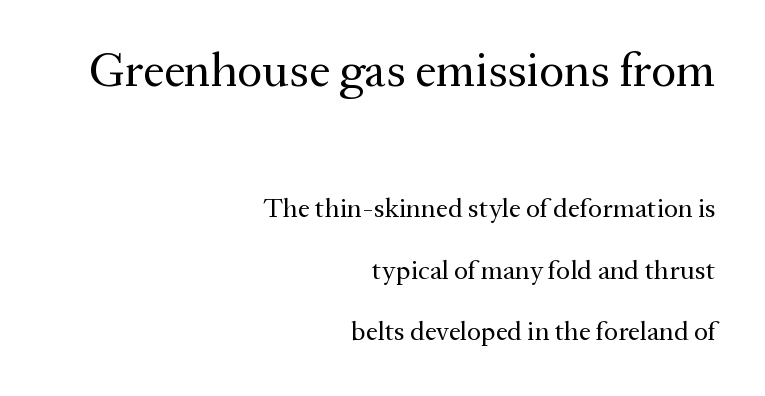
The image shows 48 px regular-weight serif type, upright; set right-aligned, loose line spacing (2.27x), normal letter spacing, not underlined; the first (top) block is 1.78x larger; medium stroke contrast and a medium x-height.
